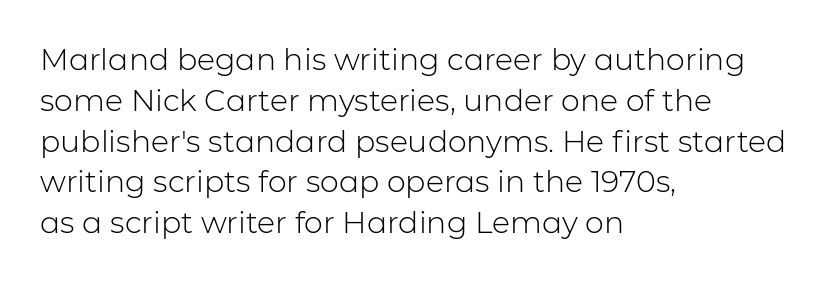
The baseline area is clear. Quick note: interline space is typical. This is roman type, the default non-slanted kind. The lines in this sample share a left origin and differ only in where they stop. Each letter keeps its own natural width here, so spacing adapts to shape.
